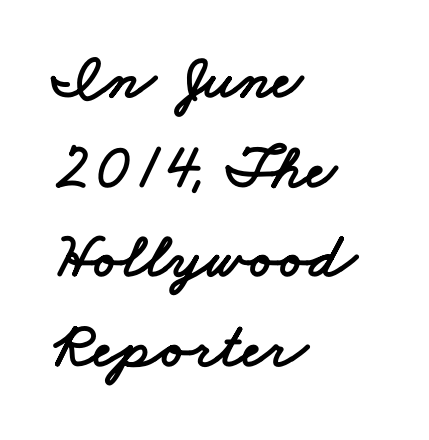
The vertical gap from one line to the next is medium. Look at the bottom of the vertical strokes: they stop flat, with no serifs. Default kerning and tracking; the words read as compact shapes. The letters advance in unequal steps, a hallmark of proportional type.
